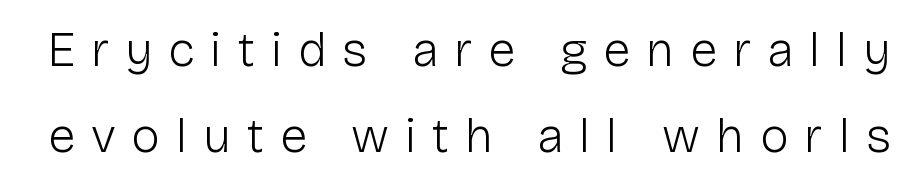
Serifs: no, the terminals of the letterforms are clean. Here the designer chose a conventional face with non-uniform glyph widths. The space directly below the letters is spotless. This is not heavy type; no bold has been used.
